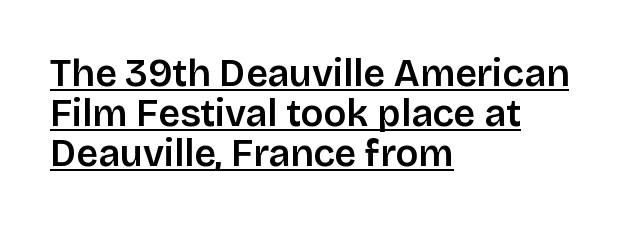
Q: Is the text italic (slanted)? A: No, it is upright.
Q: Is the typeface a serif or a sans-serif typeface? A: Sans-serif.
Q: Is the text underlined? A: Yes.
Q: How is the paragraph aligned? A: Left-aligned.
Q: Is the spacing between letters normal or unusually wide? A: Normal.
Q: Is the spacing between lines tight, normal or loose? A: Tight.
Q: Width (condensed, normal, or wide)? A: Normal.
Q: Stroke contrast? A: Low.
Q: x-height? A: Large.
Q: Monospaced? A: No.
